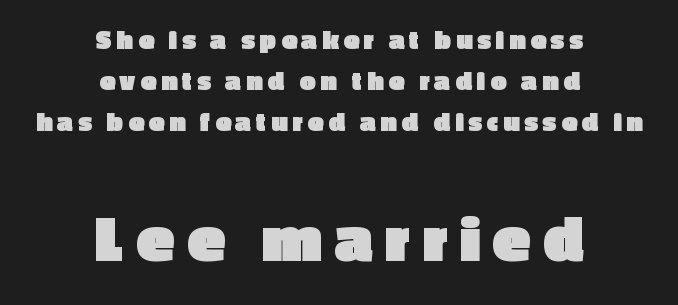
Q: Is the text bold? A: Yes.
Q: Is the text italic (slanted)? A: No, it is upright.
Q: Is the typeface a serif or a sans-serif typeface? A: Sans-serif.
Q: Is the text underlined? A: No.
Q: How is the paragraph aligned? A: Centered.
Q: Is the spacing between lines tight, normal or loose? A: Normal.
Q: Which block of text is set in a larger size, the first (top) or the second (bottom)? A: The second (bottom) one.
Q: Width (condensed, normal, or wide)? A: Normal.
Q: x-height? A: Medium.
Q: Monospaced? A: No.
